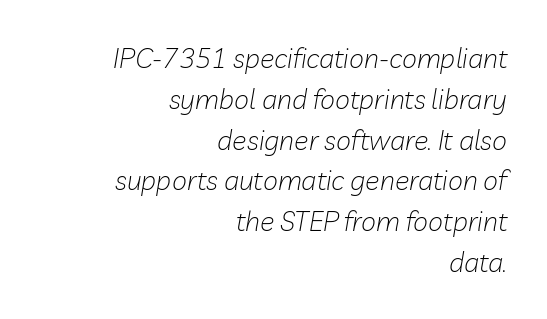
Descenders are the only things crossing below the line. Leading matches the norm, producing a regular column. Observe the lean: these are italic letterforms. The typeface has the unassuming heft of standard copy or less.
